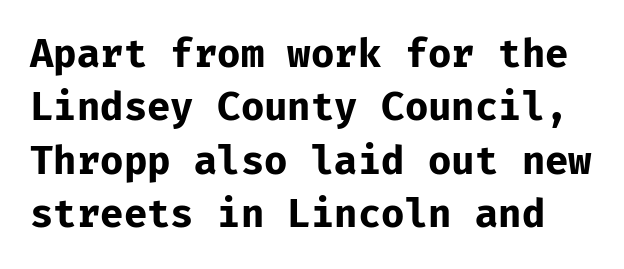
{"serif": "no", "italic": "no", "bold": "yes", "weight": "bold", "width": "normal", "stroke_contrast": "low", "x_height": "medium", "monospaced": "yes", "underline": "no", "line_spacing": "normal", "line_spacing_ratio": 1.37, "letter_spacing": "normal", "letter_spacing_em": 0.0, "glyph_px": 39}
